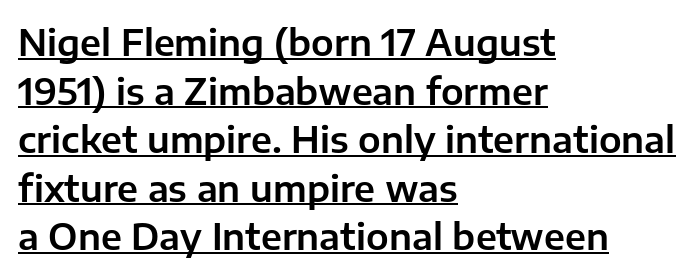
The image shows 36 px sans-serif type, upright; set left-aligned, normal line spacing (1.35x), normal letter spacing, underlined; low stroke contrast and a medium x-height.
